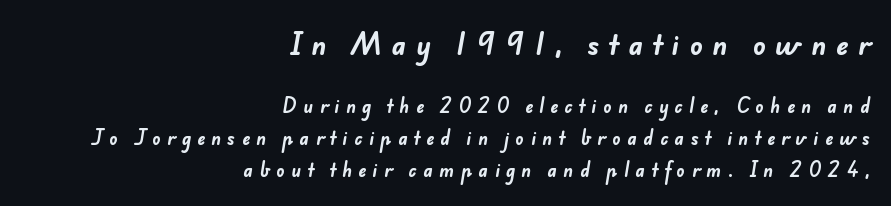
Q: Is the text bold? A: Yes.
Q: Is the text underlined? A: No.
Q: How is the paragraph aligned? A: Right-aligned.
Q: Is the spacing between letters normal or unusually wide? A: Unusually wide.
Q: Which block of text is set in a larger size, the first (top) or the second (bottom)? A: The first (top) one.
